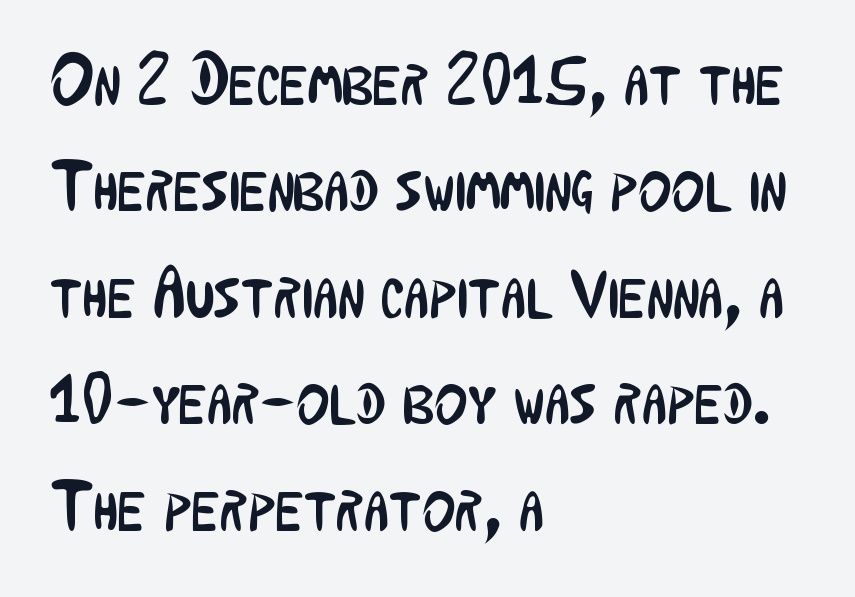
The image shows 70 px regular-weight, condensed sans-serif type, upright; set left-aligned, normal line spacing (1.52x), normal letter spacing, not underlined; low stroke contrast and a medium x-height.
